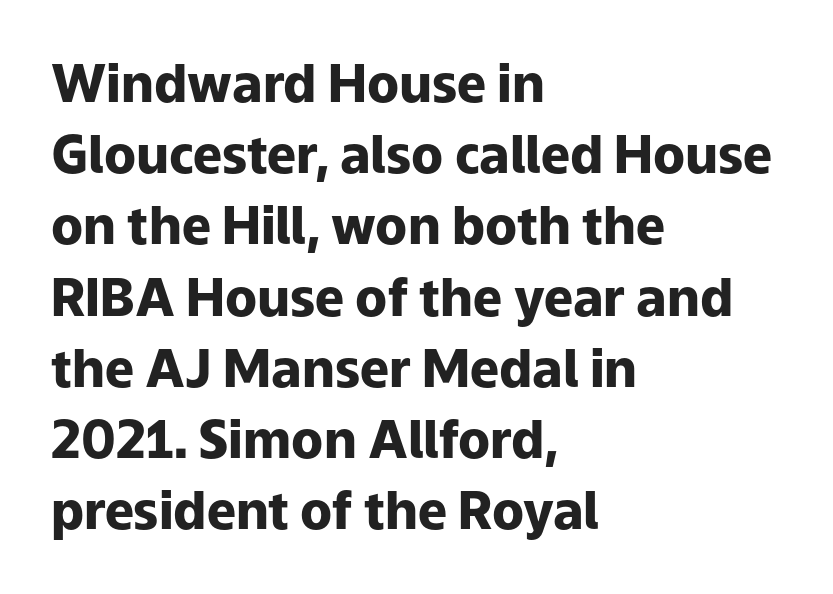
Think of a printed novel: that variable character pitch is what you see here. Short note: letters normally spaced. Decoration check: the copy has no underline. Each glyph is drawn with heavy, bold strokes. If you drew a ruler down the left edge, every line would touch it.
